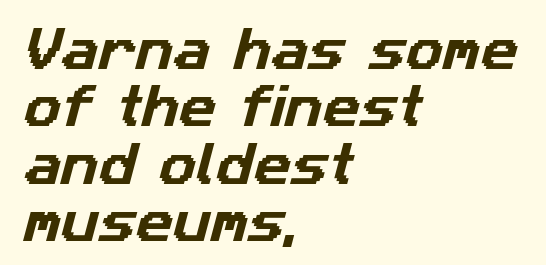
This sample keeps an unexceptional amount of space between lines. Layout note: lines flush left. Unlike a traditional serif, this face leaves its strokes unadorned. You could not count columns in this text — the font is proportionally spaced. Glyph-to-glyph distance matches everyday printed text. A bare baseline throughout the passage.
